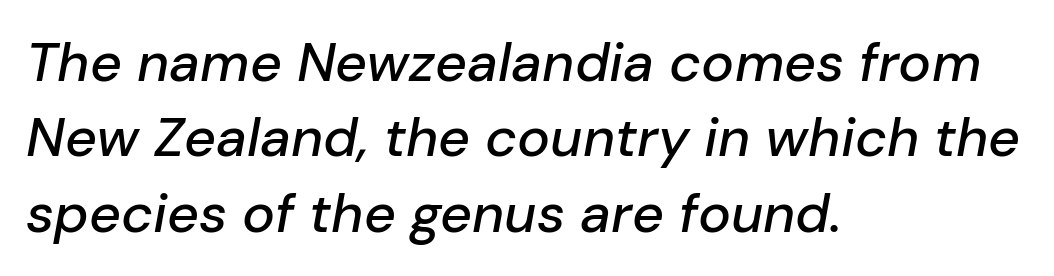
{"italic": "yes", "lean": "right", "slant_degrees": 10, "width": "normal", "stroke_contrast": "low", "x_height": "medium", "monospaced": "no", "underline": "no", "align": "left", "line_spacing": "normal", "line_spacing_ratio": 1.37, "letter_spacing": "normal", "letter_spacing_em": 0.0, "glyph_px": 55}
